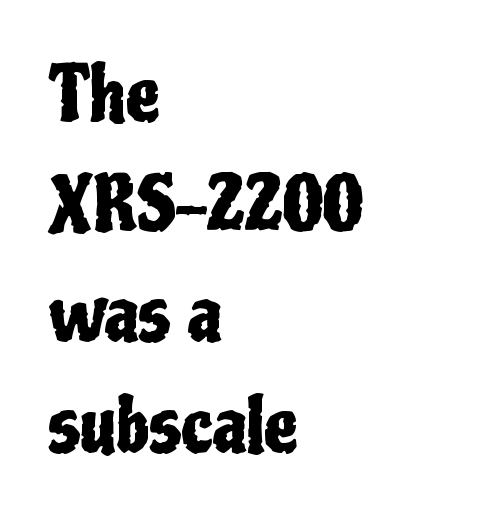
{"serif": "no", "italic": "no", "width": "condensed", "stroke_contrast": "low", "x_height": "medium", "monospaced": "no", "underline": "no", "align": "left", "line_spacing": "normal", "line_spacing_ratio": 1.47, "letter_spacing": "normal", "letter_spacing_em": 0.0, "glyph_px": 75}
